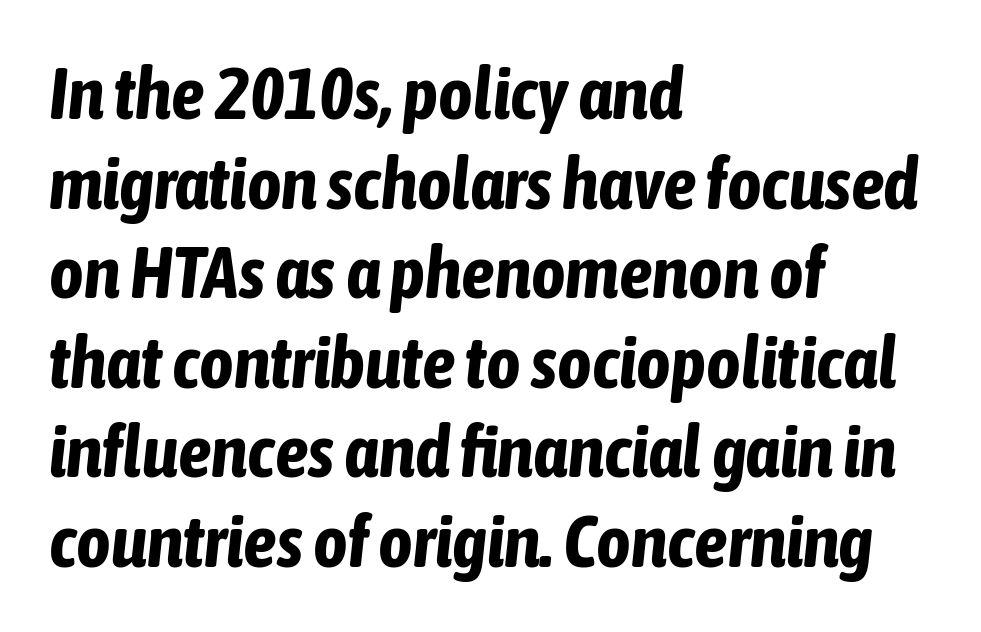
A typesetter would call this proportional, since set widths differ per character. In terms of weight, the rendering is a true, heavy bold. The passage shown is not underscored anywhere. The face used here has a pronounced slope to its letters.
